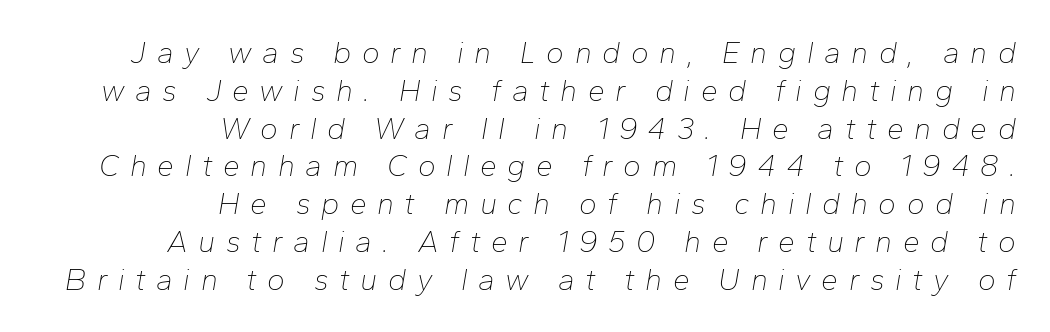
{"italic": "yes", "lean": "right", "slant_degrees": 10, "bold": "no", "weight": "thin", "width": "normal", "stroke_contrast": "low", "x_height": "medium", "monospaced": "no", "underline": "no", "align": "right", "line_spacing": "normal", "line_spacing_ratio": 1.26, "letter_spacing": "wide", "letter_spacing_em": 0.35, "glyph_px": 30}
